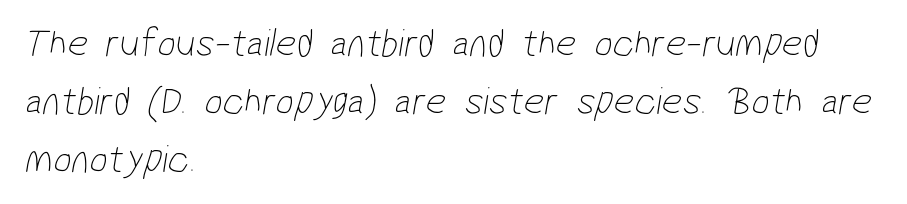
Q: Is the text bold? A: No.
Q: Is the typeface a serif or a sans-serif typeface? A: Sans-serif.
Q: Is the text underlined? A: No.
Q: How is the paragraph aligned? A: Left-aligned.
Q: Is the spacing between letters normal or unusually wide? A: Normal.
Q: Is the spacing between lines tight, normal or loose? A: Normal.
Q: Width (condensed, normal, or wide)? A: Condensed.
Q: Stroke contrast? A: Low.
Q: x-height? A: Medium.
Q: Monospaced? A: No.
